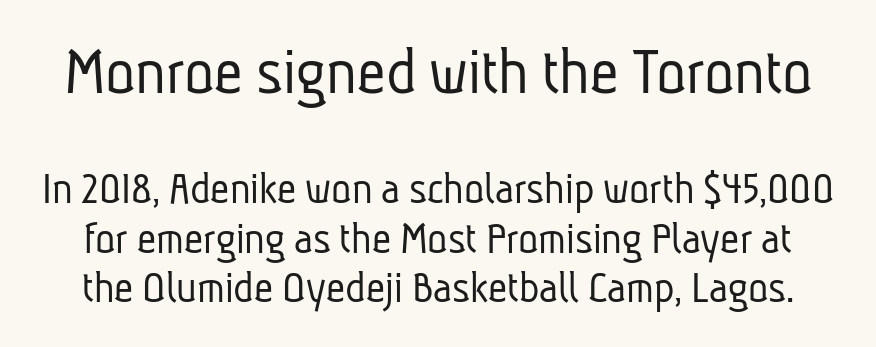
Q: Is the text bold? A: No.
Q: Is the typeface a serif or a sans-serif typeface? A: Sans-serif.
Q: Is the text underlined? A: No.
Q: Is the spacing between letters normal or unusually wide? A: Normal.
Q: Is the spacing between lines tight, normal or loose? A: Tight.
Q: Which block of text is set in a larger size, the first (top) or the second (bottom)? A: The first (top) one.
Q: Width (condensed, normal, or wide)? A: Condensed.
Q: Stroke contrast? A: Low.
Q: x-height? A: Medium.
Q: Monospaced? A: No.
